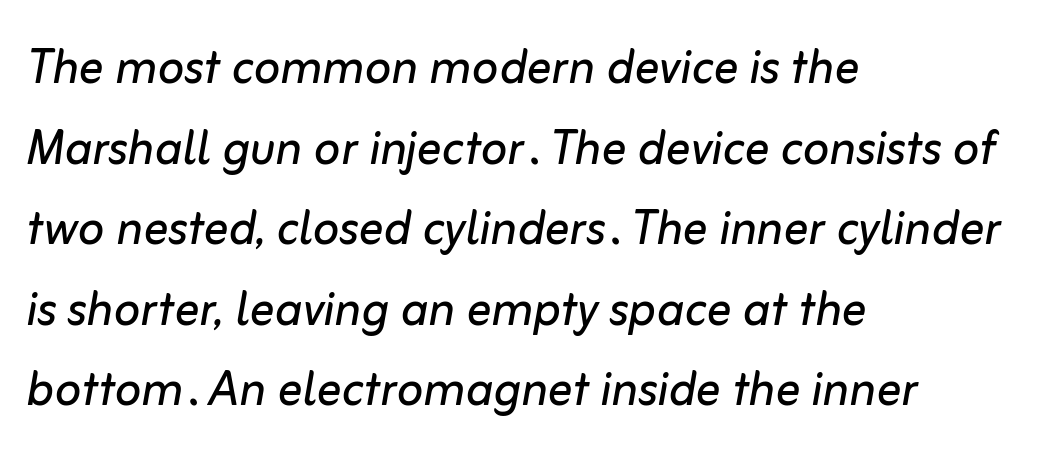
Stems here are at most as thick as an everyday book face. Visually the block forms a straight wall on the left and a jagged coastline on the right. Vertical spacing — default. The font's italic variant was chosen for this text. Check the space under the baseline: it is left empty.
